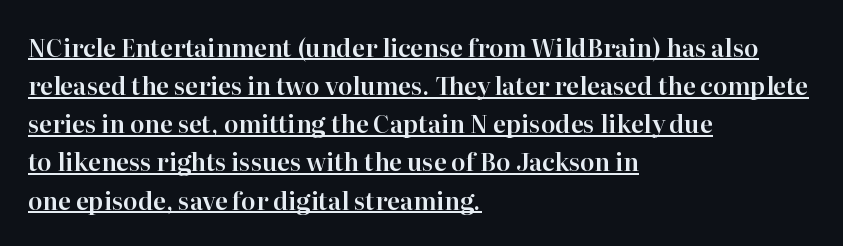
The image shows 24 px text type, upright; set left-aligned, normal line spacing (1.59x), normal letter spacing, underlined.
